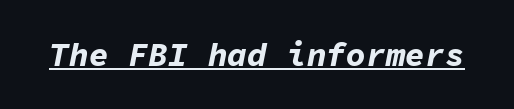
Q: Is the text bold? A: Yes.
Q: Is the text italic (slanted)? A: Yes, it leans right by about 11 degrees.
Q: Is the text underlined? A: Yes.
Q: Is the spacing between letters normal or unusually wide? A: Normal.
Q: Width (condensed, normal, or wide)? A: Normal.
Q: Stroke contrast? A: Low.
Q: x-height? A: Medium.
Q: Monospaced? A: Yes.
